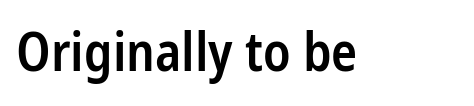
The image shows 54 px semibold, condensed sans-serif type, upright; set normal letter spacing, not underlined; low stroke contrast and a medium x-height.
